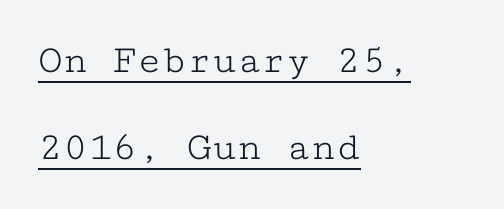
Is the block centered? No — it sits flush against the left margin. Underlined type. Monospaced: the letters line up in strict vertical columns. You could fit nearly another row in the gap between these rows. Classification — serif. Compared with typical body copy, the letter spacing here is the same.
